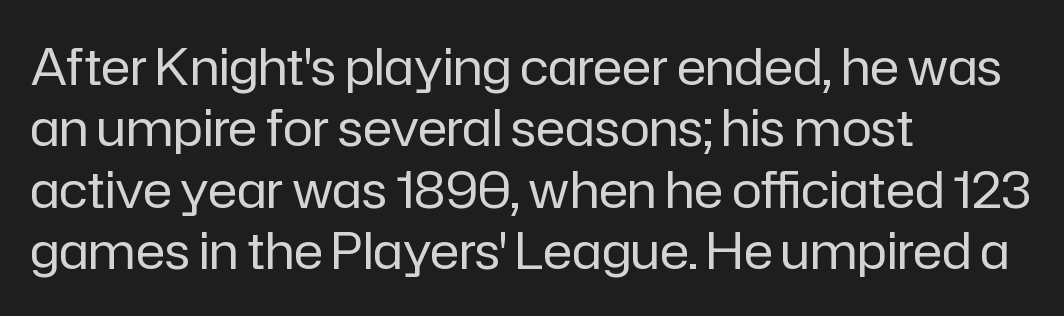
{"serif": "no", "italic": "no", "bold": "no", "weight": "regular", "width": "normal", "stroke_contrast": "low", "x_height": "medium", "monospaced": "no", "underline": "no", "align": "left", "line_spacing_ratio": 1.23, "letter_spacing": "normal", "letter_spacing_em": 0.0, "glyph_px": 50}
